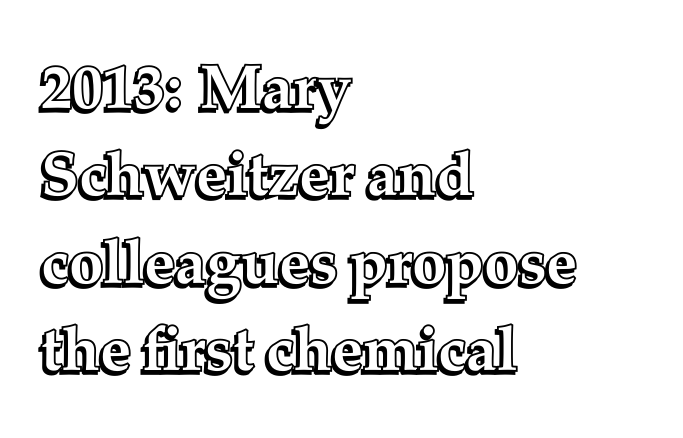
The image shows 62 px text type, upright; set left-aligned, normal line spacing (1.41x), normal letter spacing, not underlined; a medium x-height.
